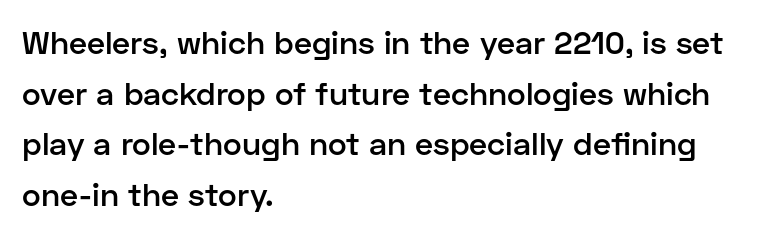
{"serif": "no", "italic": "no", "bold": "semi", "weight": "semibold", "width": "normal", "stroke_contrast": "low", "x_height": "medium", "monospaced": "no", "underline": "no", "align": "left", "line_spacing": "normal", "line_spacing_ratio": 1.58, "letter_spacing": "normal", "letter_spacing_em": 0.0, "glyph_px": 32}
